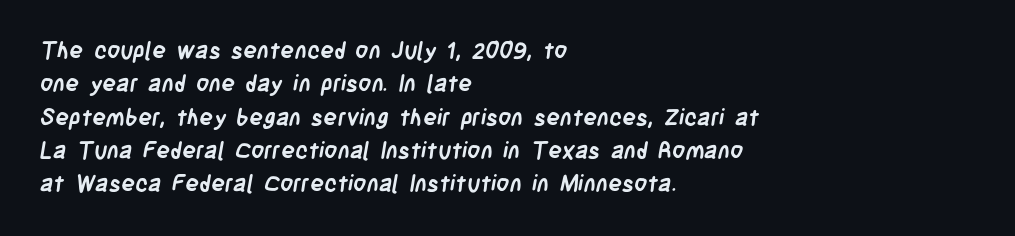
Has an underline been added? It has not. Evenly set lines give the paragraph a standard silhouette. No extra tracking has been applied to these lines. Every letter is thick-stroked: bold, no question. These lines stack with their left ends in a neat column.
